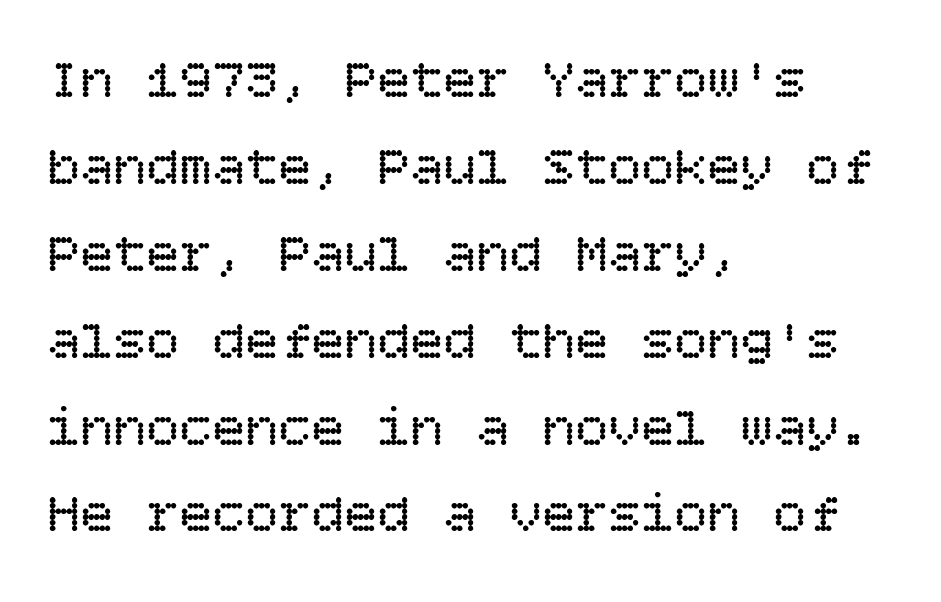
{"italic": "no", "bold": "no", "weight": "regular", "width": "normal", "stroke_contrast": "low", "x_height": "large", "underline": "no", "align": "left", "line_spacing": "normal", "line_spacing_ratio": 1.58, "letter_spacing": "normal", "letter_spacing_em": 0.0, "glyph_px": 55}
